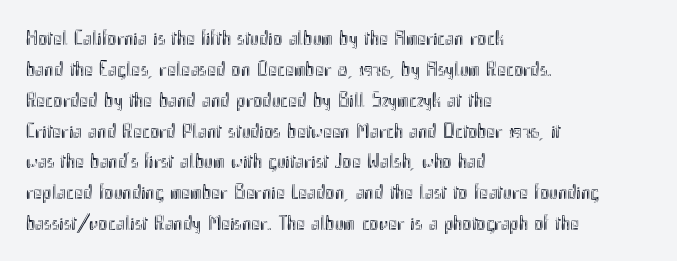
There is no visible air inserted between adjacent glyphs. Alignment: flush left. The words here are not underlined. The axis of the letterforms is exactly vertical. The designer left line spacing at the default.
